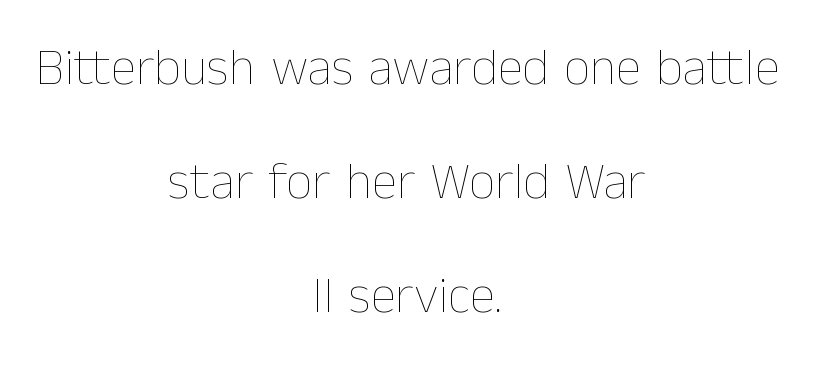
{"italic": "no", "bold": "no", "weight": "thin", "width": "normal", "stroke_contrast": "low", "x_height": "medium", "monospaced": "no", "underline": "no", "align": "center", "line_spacing": "loose", "line_spacing_ratio": 2.19, "letter_spacing": "normal", "letter_spacing_em": 0.0, "glyph_px": 52}
